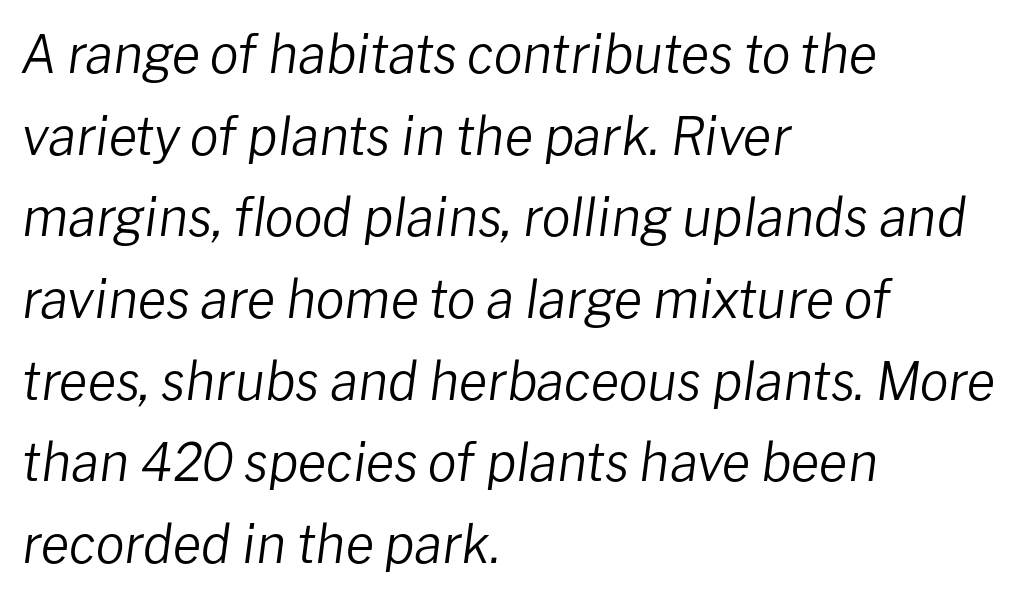
Q: Is the text bold? A: No.
Q: Is the text italic (slanted)? A: Yes, it leans right by about 8 degrees.
Q: Is the text underlined? A: No.
Q: How is the paragraph aligned? A: Left-aligned.
Q: Is the spacing between letters normal or unusually wide? A: Normal.
Q: Is the spacing between lines tight, normal or loose? A: Normal.
Q: Width (condensed, normal, or wide)? A: Normal.
Q: Stroke contrast? A: Low.
Q: x-height? A: Medium.
Q: Monospaced? A: No.
